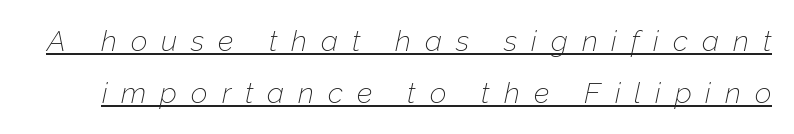
Q: Is the text bold? A: No.
Q: Is the text italic (slanted)? A: Yes, it leans right by about 12 degrees.
Q: Is the text underlined? A: Yes.
Q: Is the spacing between letters normal or unusually wide? A: Unusually wide.
Q: Width (condensed, normal, or wide)? A: Normal.
Q: Stroke contrast? A: Low.
Q: x-height? A: Medium.
Q: Monospaced? A: No.
